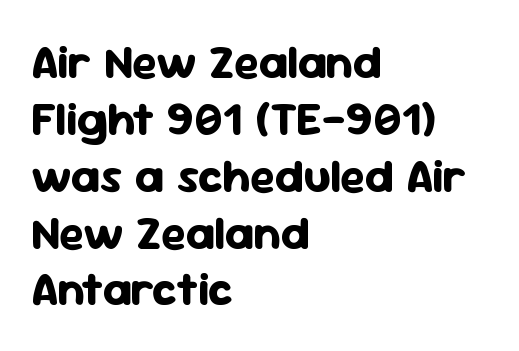
The image shows 47 px bold sans-serif type, upright; set left-aligned, line spacing 1.21x, normal letter spacing, not underlined; low stroke contrast and a medium x-height.
